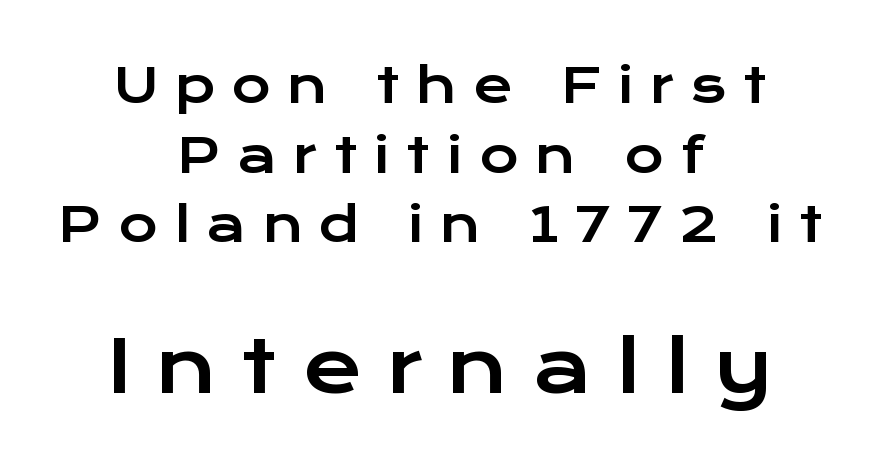
Q: Is the text italic (slanted)? A: No, it is upright.
Q: Is the typeface a serif or a sans-serif typeface? A: Sans-serif.
Q: Is the text underlined? A: No.
Q: How is the paragraph aligned? A: Centered.
Q: Is the spacing between letters normal or unusually wide? A: Unusually wide.
Q: Is the spacing between lines tight, normal or loose? A: Normal.
Q: Which block of text is set in a larger size, the first (top) or the second (bottom)? A: The second (bottom) one.
Q: Width (condensed, normal, or wide)? A: Wide.
Q: Stroke contrast? A: Low.
Q: x-height? A: Medium.
Q: Monospaced? A: No.
